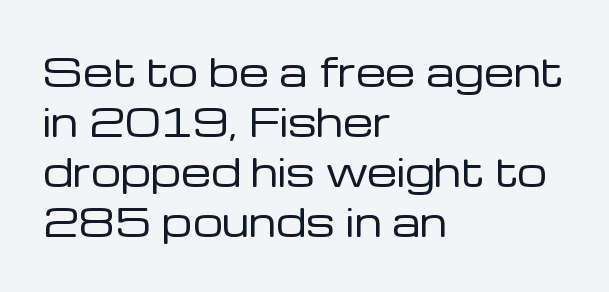
What kind of face is this? One without serifs — a sans. The typesetting does not lean heavy: it is not bold. Alignment: flush left. You could not count columns in this text — the font is proportionally spaced. Successive baselines arrive at the customary interval.
